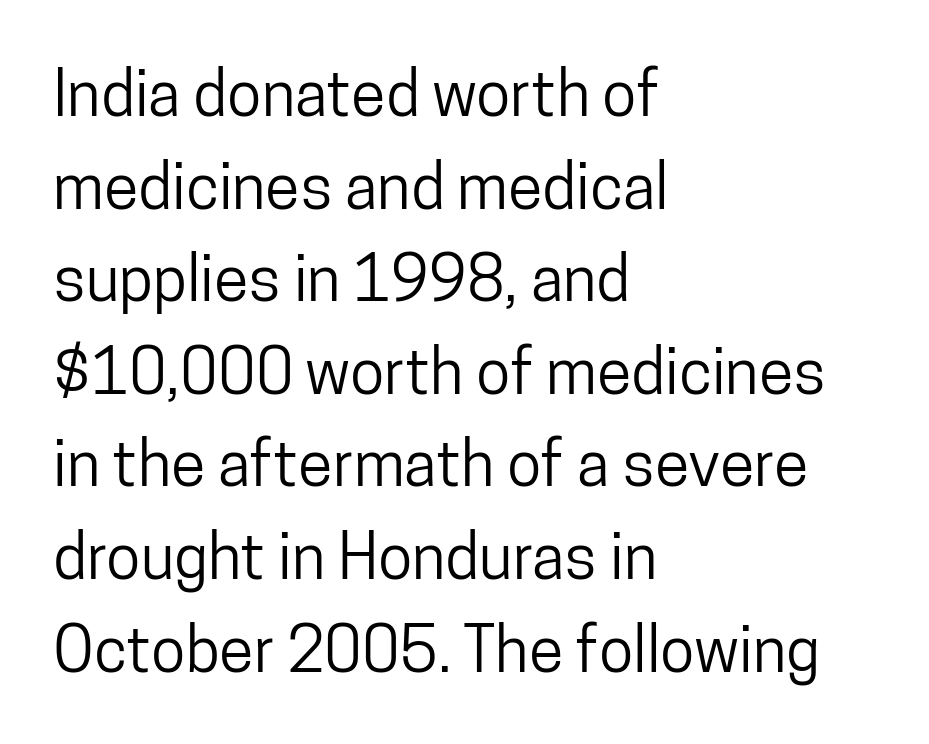
The image shows 63 px condensed sans-serif type, upright; set left-aligned, normal line spacing (1.47x), normal letter spacing, not underlined; low stroke contrast and a medium x-height.
